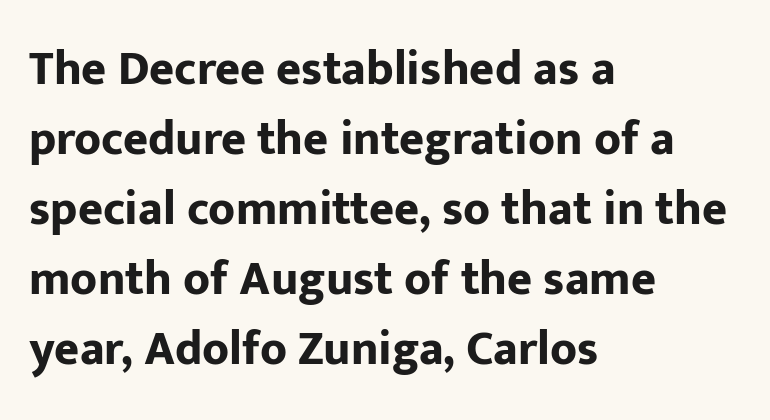
The passage shown is not underscored anywhere. The vertical gap from one line to the next is medium. Each letter's strokes conclude bluntly, with no projecting serifs. A typesetter would call this proportional, since set widths differ per character. These lines are set flush left with a ragged right edge.
